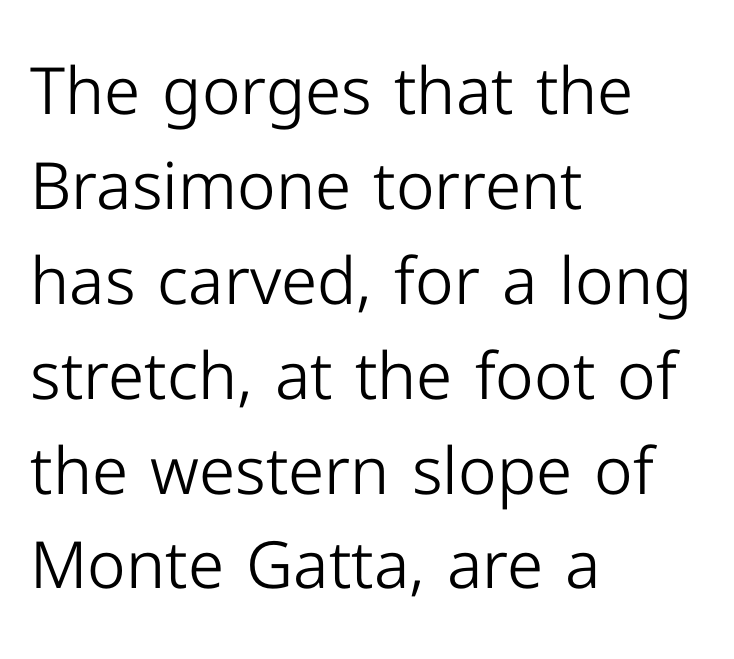
Underlining? Definitely not there. Spacing between characters is what you'd get straight out of the box. Left-aligned paragraph, ragged on the right. Vertical spacing — default. This sample has the flowing, uneven cadence of proportional lettering. It's the straight-up-and-down kind of type.
